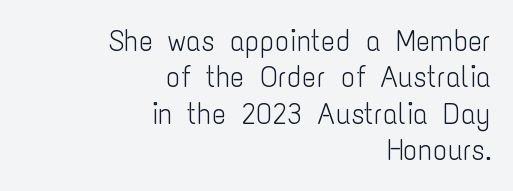
The image shows 30 px light, condensed sans-serif type, upright; set right-aligned, line spacing 1.21x, normal letter spacing, not underlined; low stroke contrast and a medium x-height.
